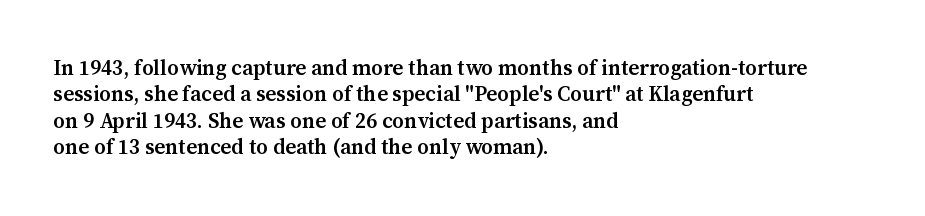
{"italic": "no", "bold": "semi", "underline": "no", "align": "left", "line_spacing": "normal", "line_spacing_ratio": 1.26, "letter_spacing": "normal", "letter_spacing_em": 0.0, "glyph_px": 21}
